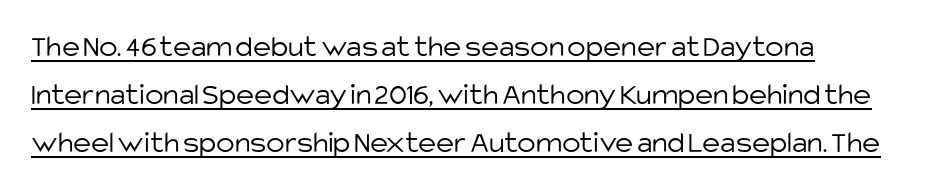
No extra ink here — the face is not bold. Rendered with straight, roman letterforms. There is no visible air inserted between adjacent glyphs. A typesetter would call this proportional, since set widths differ per character. This is underlined copy, the kind a proofreader might mark for attention. Observe the absence of serifs on each vertical stroke in this sample.
